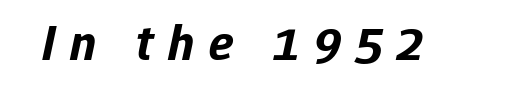
{"italic": "yes", "lean": "right", "slant_degrees": 12, "bold": "yes", "weight": "bold", "width": "normal", "stroke_contrast": "low", "x_height": "medium", "monospaced": "no", "underline": "no", "letter_spacing": "wide", "letter_spacing_em": 0.29, "glyph_px": 51}
